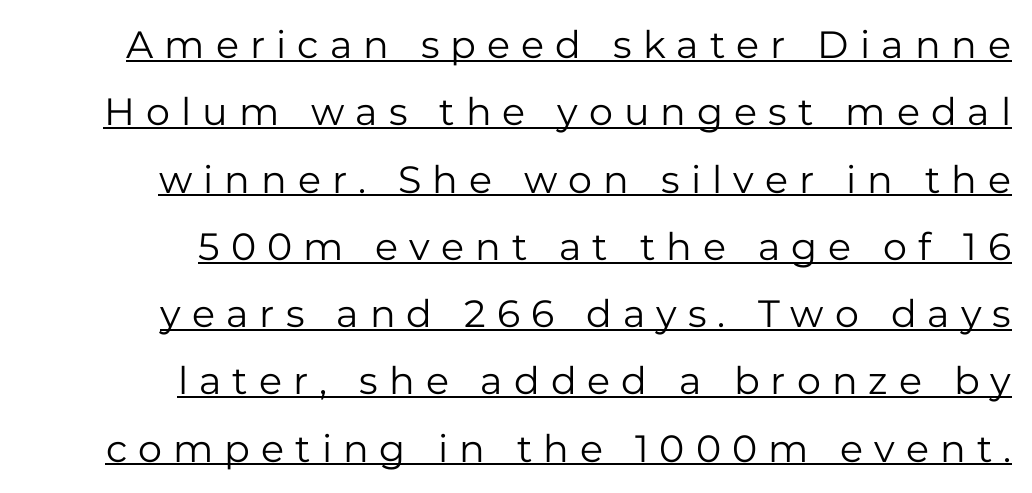
The image shows 38 px regular-weight sans-serif type, upright; set right-aligned, line spacing 1.77x, unusually wide letter spacing (+0.29 em), underlined; low stroke contrast and a medium x-height.
